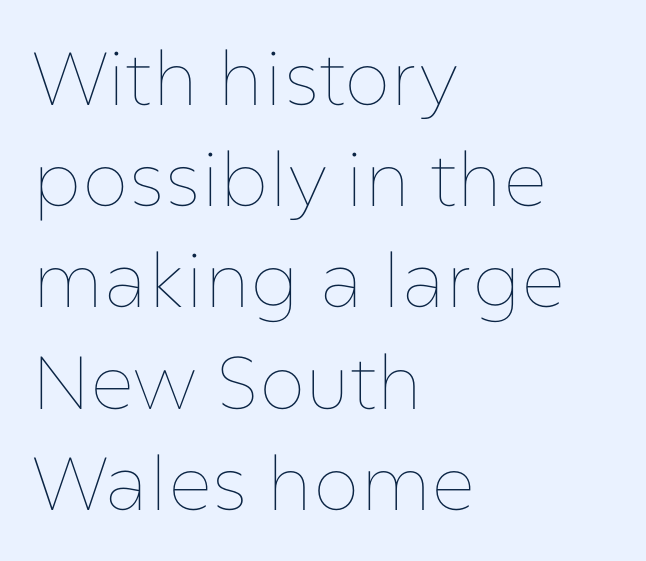
Spacing verdict: proportional, widths tailored to each character. The passage shown is not bold in any degree. Any mark beneath the type? The region is blank. The font's upright variant was chosen for this text. The line-height multiplier appears to be the usual default.
